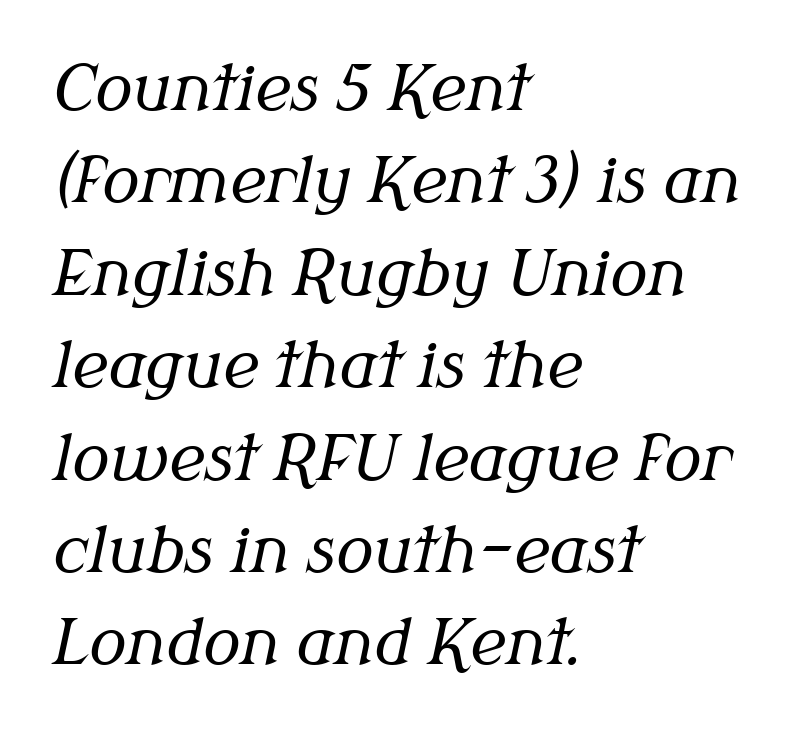
Q: Is the text bold? A: No.
Q: Is the text italic (slanted)? A: Yes, it leans right by about 12 degrees.
Q: Is the typeface a serif or a sans-serif typeface? A: Serif.
Q: Is the text underlined? A: No.
Q: How is the paragraph aligned? A: Left-aligned.
Q: Is the spacing between letters normal or unusually wide? A: Normal.
Q: Is the spacing between lines tight, normal or loose? A: Normal.
Q: Width (condensed, normal, or wide)? A: Normal.
Q: Stroke contrast? A: Medium.
Q: x-height? A: Medium.
Q: Monospaced? A: No.
